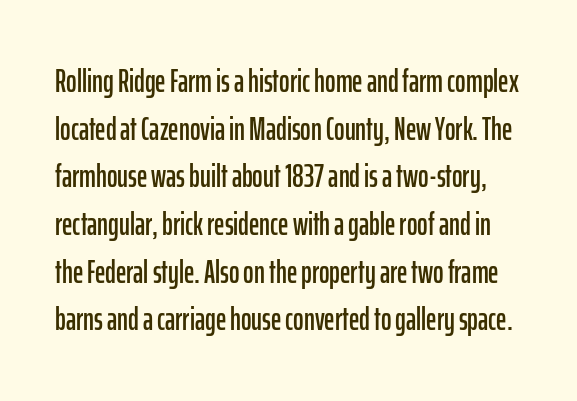
The image shows 32 px condensed sans-serif type, upright; set normal line spacing (1.49x), normal letter spacing, not underlined; low stroke contrast and a medium x-height.
